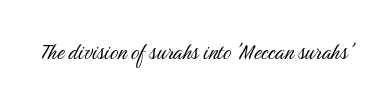
Decoration check: the copy has no underline. The gaps between neighbouring characters are ordinary and unremarkable. Bold? No — there's no thickening of the strokes.
